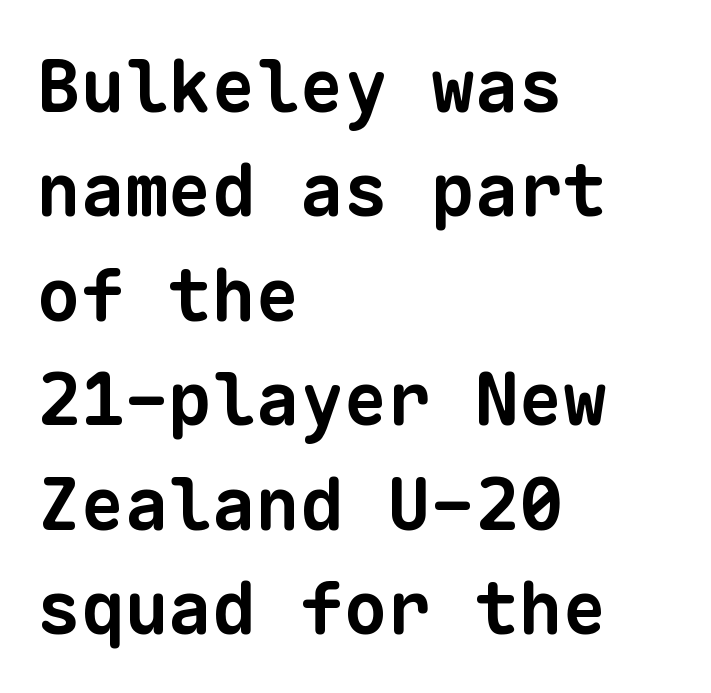
The space directly below the letters is spotless. This sample keeps an unexceptional amount of space between lines. Inter-character spacing is left at the font's built-in metrics. Weight check: bold — yes, fully.
